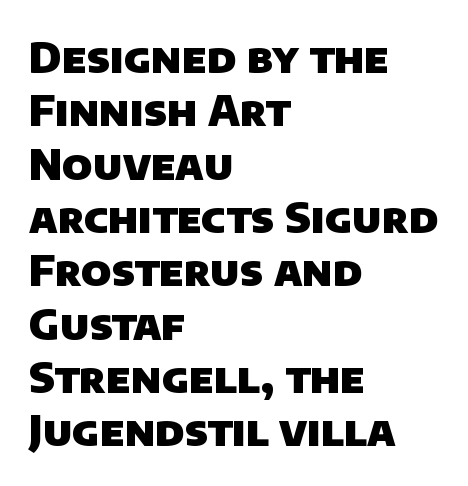
Q: Is the text bold? A: Yes.
Q: Is the typeface a serif or a sans-serif typeface? A: Sans-serif.
Q: Is the text underlined? A: No.
Q: How is the paragraph aligned? A: Left-aligned.
Q: Is the spacing between letters normal or unusually wide? A: Normal.
Q: Is the spacing between lines tight, normal or loose? A: Normal.
Q: Width (condensed, normal, or wide)? A: Normal.
Q: Stroke contrast? A: Low.
Q: x-height? A: Large.
Q: Monospaced? A: No.
